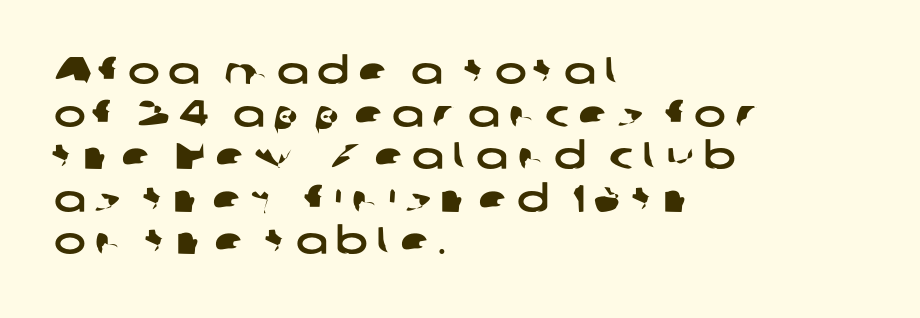
{"serif": "no", "width": "wide", "stroke_contrast": "low", "x_height": "medium", "monospaced": "no", "underline": "no", "align": "left", "line_spacing": "tight", "line_spacing_ratio": 1.12, "letter_spacing": "wide", "letter_spacing_em": 0.23, "glyph_px": 38}
